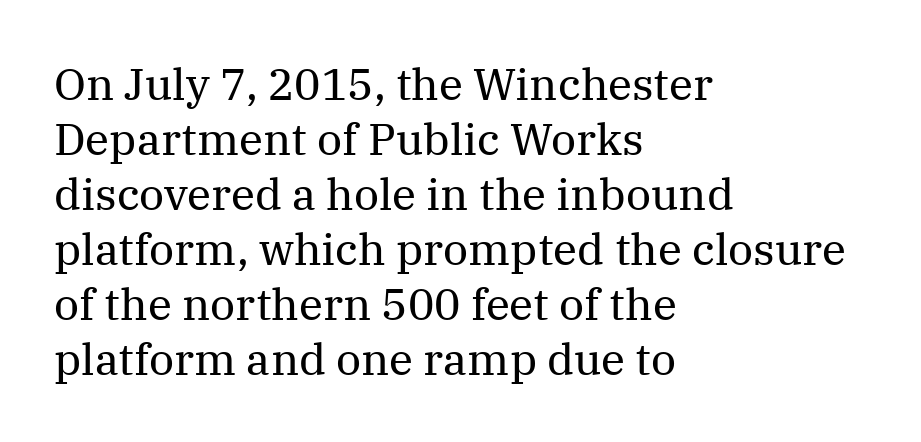
{"serif": "yes", "italic": "no", "bold": "no", "weight": "regular", "width": "normal", "stroke_contrast": "medium", "x_height": "medium", "monospaced": "no", "underline": "no", "align": "left", "line_spacing": "normal", "line_spacing_ratio": 1.25, "letter_spacing": "normal", "letter_spacing_em": 0.0, "glyph_px": 44}
